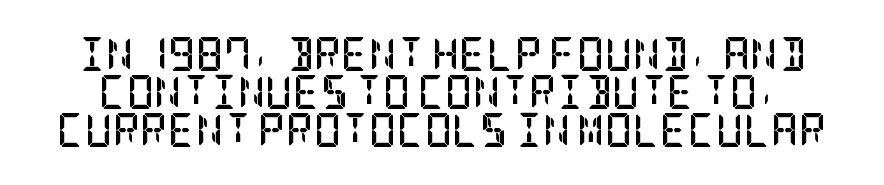
The image shows 34 px semibold, condensed serif type, upright; set tight line spacing (1.12x), normal letter spacing, not underlined; low stroke contrast and a large x-height.
